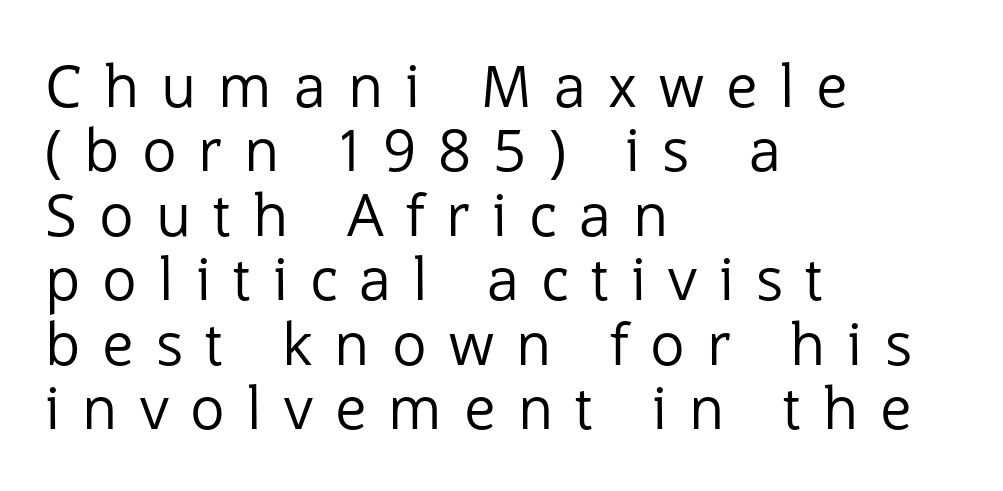
{"serif": "no", "italic": "no", "bold": "no", "weight": "regular", "width": "normal", "stroke_contrast": "low", "x_height": "medium", "monospaced": "no", "underline": "no", "align": "left", "line_spacing": "tight", "line_spacing_ratio": 1.11, "letter_spacing": "wide", "letter_spacing_em": 0.38, "glyph_px": 58}
